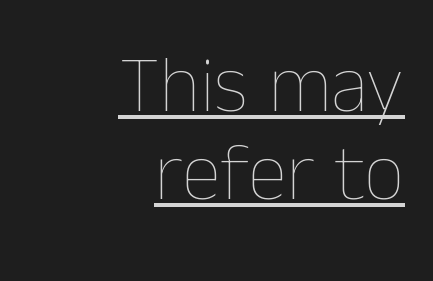
This sample uses plain, unmodified letter spacing. These lines stack with their right ends in a neat column. These lines huddle together more closely than default settings would place them. Do the letters lean? They stand straight. The typesetting does not lean heavy: it is not bold. A continuous stroke trails under the words, as in a hyperlink.
